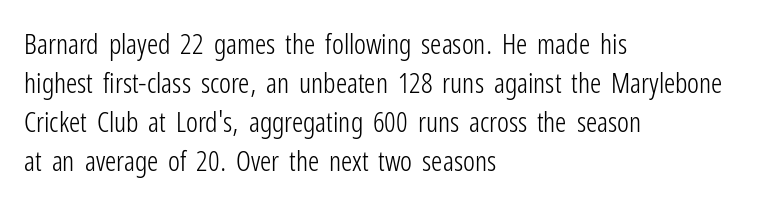
The image shows 28 px light, condensed sans-serif type, upright; set left-aligned, normal line spacing (1.39x), normal letter spacing, not underlined; low stroke contrast and a medium x-height.
